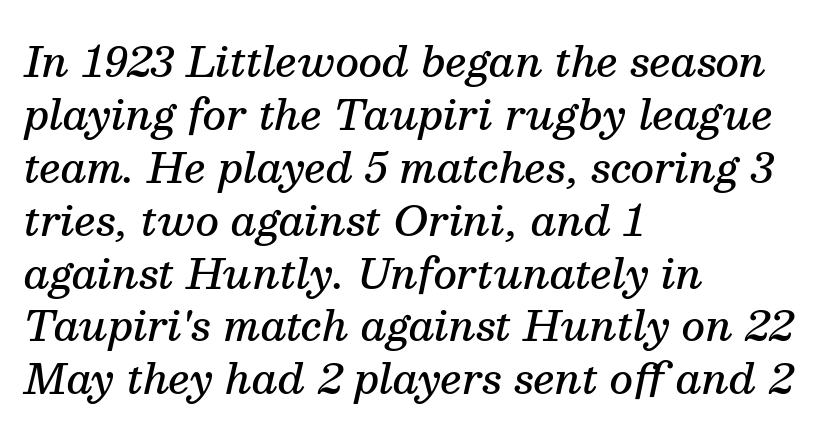
Q: Is the text bold? A: Semi-bold.
Q: Is the text italic (slanted)? A: Yes, it leans right by about 13 degrees.
Q: Is the typeface a serif or a sans-serif typeface? A: Serif.
Q: Is the text underlined? A: No.
Q: How is the paragraph aligned? A: Left-aligned.
Q: Is the spacing between letters normal or unusually wide? A: Normal.
Q: Is the spacing between lines tight, normal or loose? A: Normal.
Q: Width (condensed, normal, or wide)? A: Normal.
Q: Stroke contrast? A: Medium.
Q: x-height? A: Medium.
Q: Monospaced? A: No.
